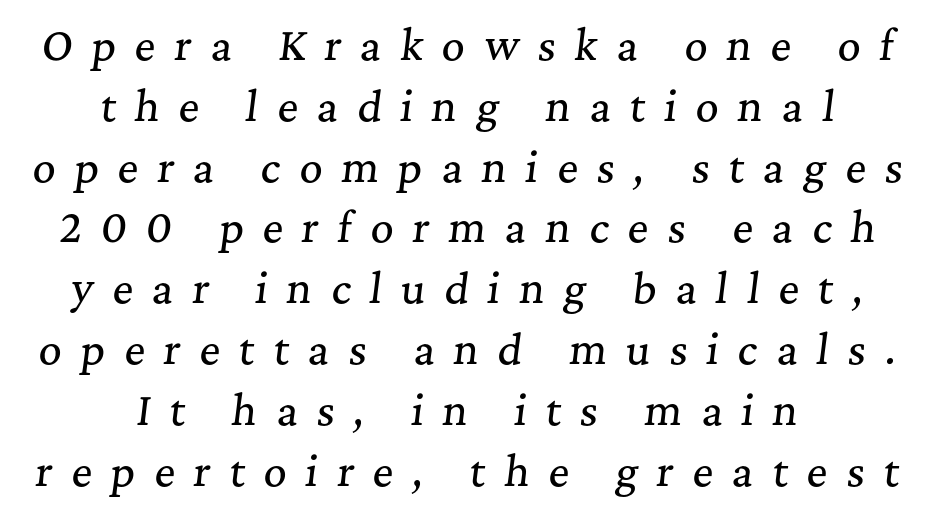
The image shows 40 px serif type, italic (leaning right); set centered, normal line spacing (1.52x), unusually wide letter spacing (+0.47 em), not underlined; medium stroke contrast and a medium x-height.
